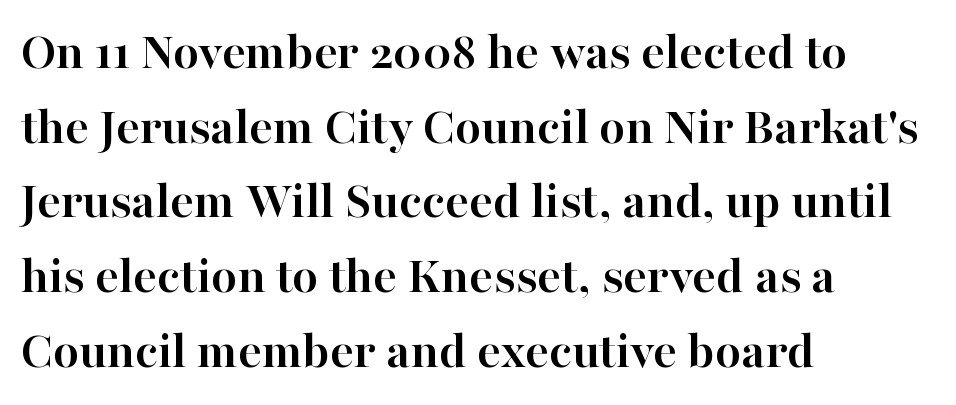
Q: Is the text bold? A: Yes.
Q: Is the text italic (slanted)? A: No, it is upright.
Q: Is the typeface a serif or a sans-serif typeface? A: Serif.
Q: Is the text underlined? A: No.
Q: How is the paragraph aligned? A: Left-aligned.
Q: Is the spacing between letters normal or unusually wide? A: Normal.
Q: Is the spacing between lines tight, normal or loose? A: Normal.
Q: Width (condensed, normal, or wide)? A: Normal.
Q: Stroke contrast? A: High.
Q: x-height? A: Medium.
Q: Monospaced? A: No.
